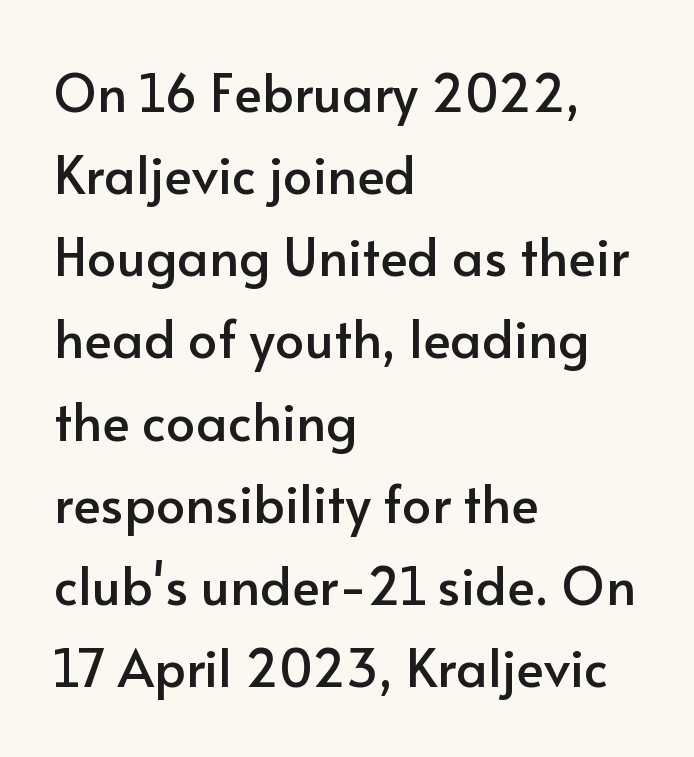
The image shows 52 px sans-serif type, upright; set left-aligned, normal line spacing (1.58x), normal letter spacing, not underlined; low stroke contrast and a small x-height.
